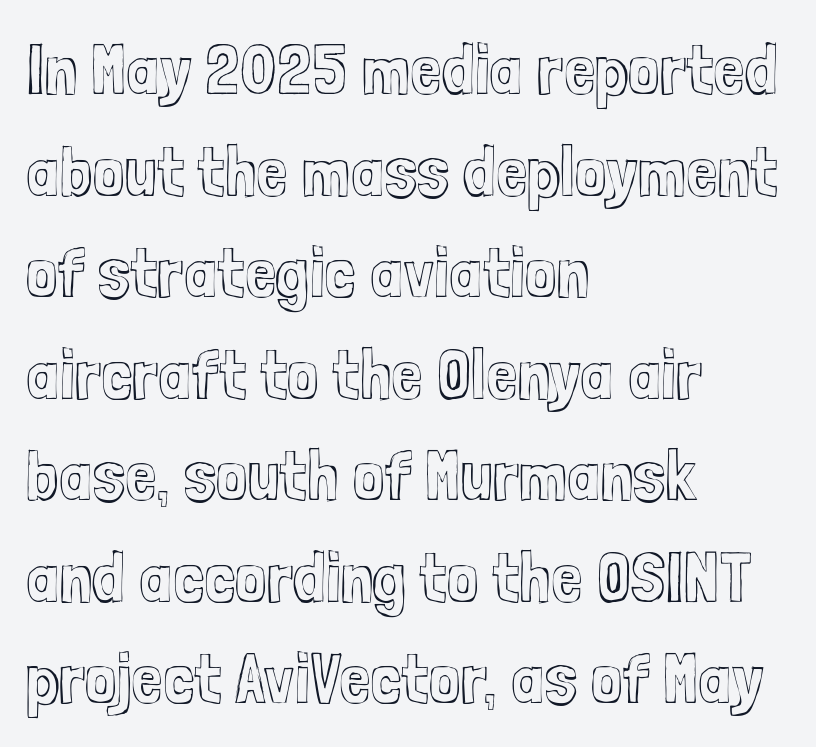
{"italic": "no", "width": "condensed", "x_height": "medium", "monospaced": "no", "underline": "no", "align": "left", "line_spacing": "normal", "line_spacing_ratio": 1.43, "letter_spacing": "normal", "letter_spacing_em": 0.0, "glyph_px": 71}
